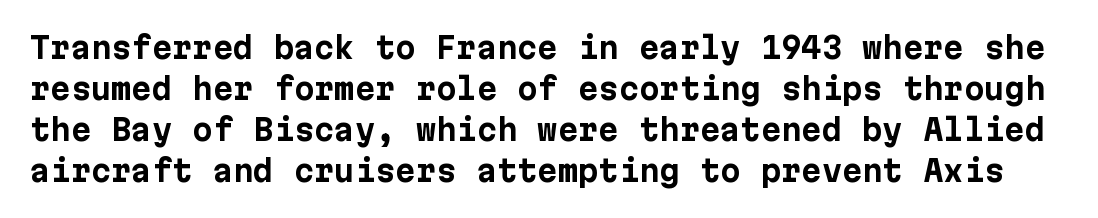
Every stem runs plumb, perpendicular to the baseline. This sample keeps an unexceptional amount of space between lines. Underlining? Definitely not there. The designer went with a sans here, leaving each stem footless. Heft: maximum for text — a bold. A typesetter would call this zero additional tracking.
